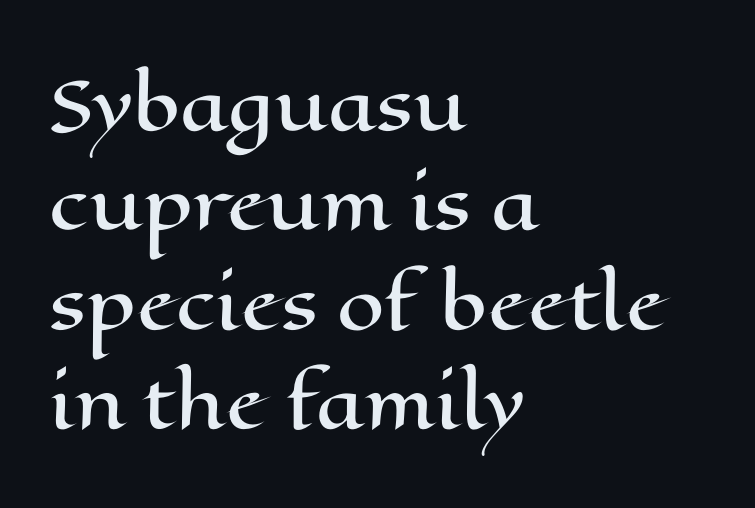
Q: Is the text italic (slanted)? A: No, it is upright.
Q: Is the text underlined? A: No.
Q: How is the paragraph aligned? A: Left-aligned.
Q: Is the spacing between letters normal or unusually wide? A: Normal.
Q: Is the spacing between lines tight, normal or loose? A: Normal.
Q: Width (condensed, normal, or wide)? A: Wide.
Q: Stroke contrast? A: High.
Q: x-height? A: Medium.
Q: Monospaced? A: No.
